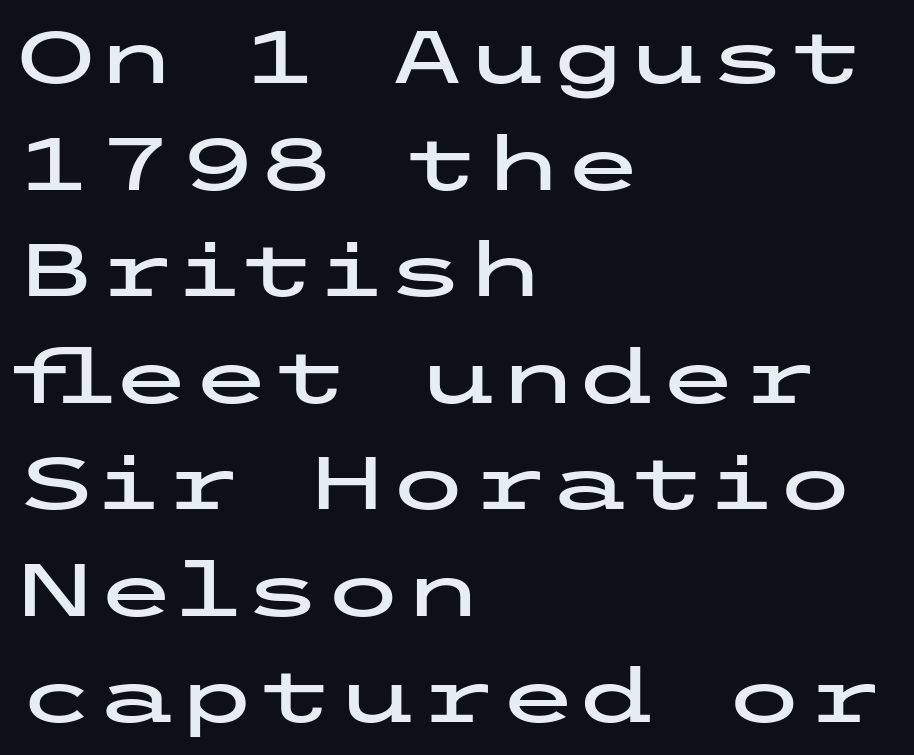
The image shows 73 px wide sans-serif type, upright; set left-aligned, normal line spacing (1.46x), normal letter spacing, not underlined; low stroke contrast and a medium x-height.
